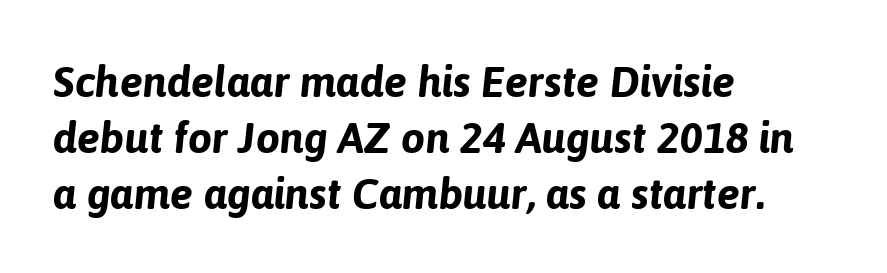
{"italic": "yes", "lean": "right", "slant_degrees": 6, "bold": "yes", "weight": "bold", "width": "normal", "stroke_contrast": "low", "x_height": "medium", "monospaced": "no", "underline": "no", "align": "left", "line_spacing": "normal", "line_spacing_ratio": 1.3, "letter_spacing": "normal", "letter_spacing_em": 0.0, "glyph_px": 43}
